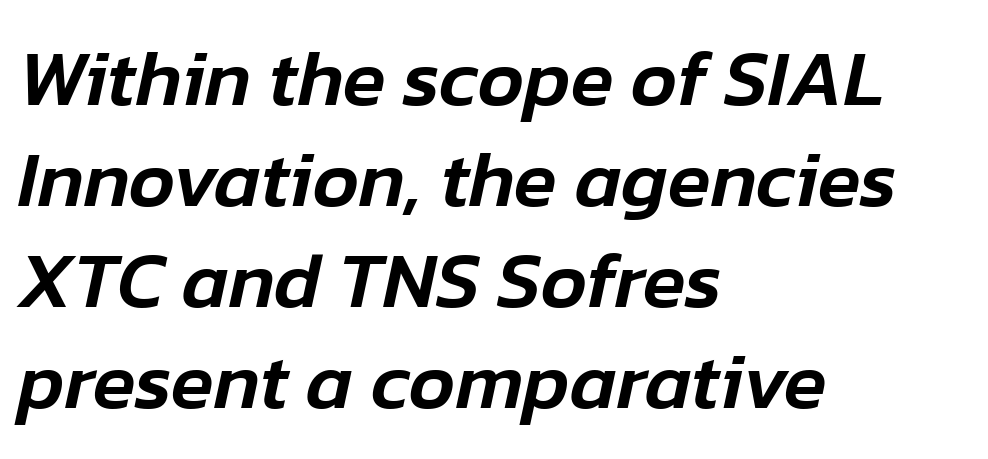
Q: Is the text italic (slanted)? A: Yes, it leans right by about 12 degrees.
Q: Is the text underlined? A: No.
Q: How is the paragraph aligned? A: Left-aligned.
Q: Is the spacing between letters normal or unusually wide? A: Normal.
Q: Is the spacing between lines tight, normal or loose? A: Normal.
Q: Width (condensed, normal, or wide)? A: Normal.
Q: Stroke contrast? A: Low.
Q: x-height? A: Medium.
Q: Monospaced? A: No.
